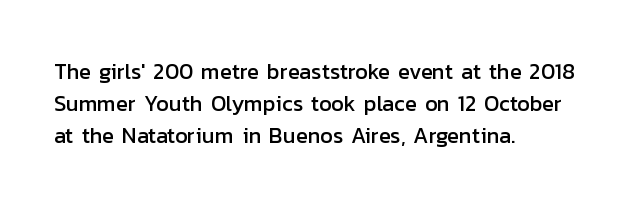
Left-aligned paragraph, ragged on the right. Rendered with straight, roman letterforms. Successive baselines arrive at the customary interval. Descenders are the only things crossing below the line. Is the letter spacing exaggerated? No — it looks like the ordinary default.
